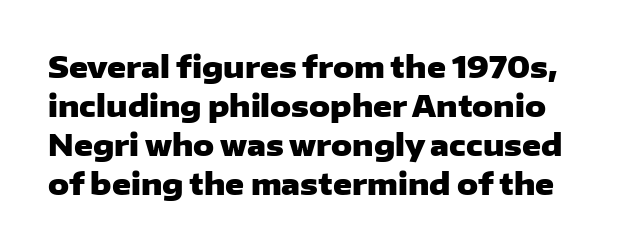
{"serif": "no", "italic": "no", "bold": "yes", "weight": "heavy", "width": "wide", "stroke_contrast": "low", "x_height": "medium", "monospaced": "no", "underline": "no", "line_spacing": "normal", "line_spacing_ratio": 1.35, "letter_spacing": "normal", "letter_spacing_em": 0.0, "glyph_px": 29}
